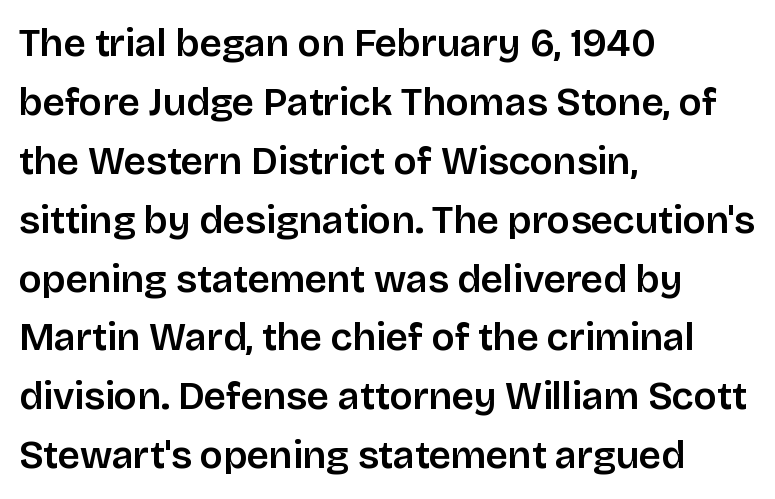
Observe the absence of serifs on each vertical stroke in this sample. Quick note: not italic, upright. One-word summary of the alignment: left. Looks like regular typesetting: each glyph gets only the width it needs.
